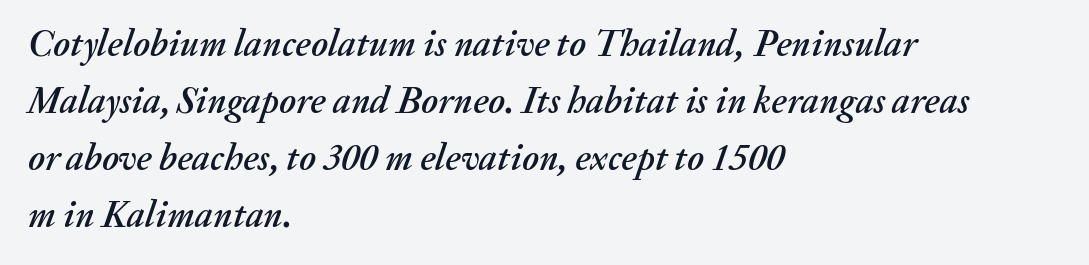
{"italic": "yes", "lean": "right", "slant_degrees": 20, "width": "normal", "stroke_contrast": "medium", "x_height": "medium", "monospaced": "no", "underline": "no", "align": "left", "line_spacing": "normal", "line_spacing_ratio": 1.54, "letter_spacing": "normal", "letter_spacing_em": 0.0, "glyph_px": 37}
